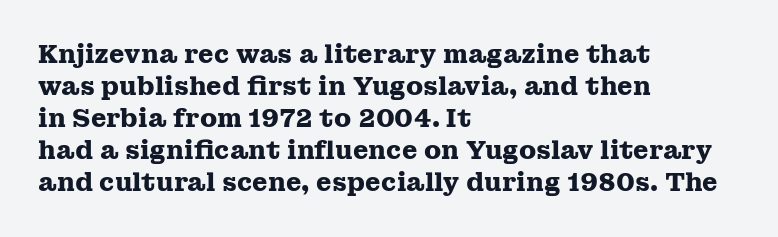
Q: Is the text bold? A: Yes.
Q: Is the text italic (slanted)? A: No, it is upright.
Q: Is the text underlined? A: No.
Q: How is the paragraph aligned? A: Left-aligned.
Q: Is the spacing between letters normal or unusually wide? A: Normal.
Q: Is the spacing between lines tight, normal or loose? A: Normal.
